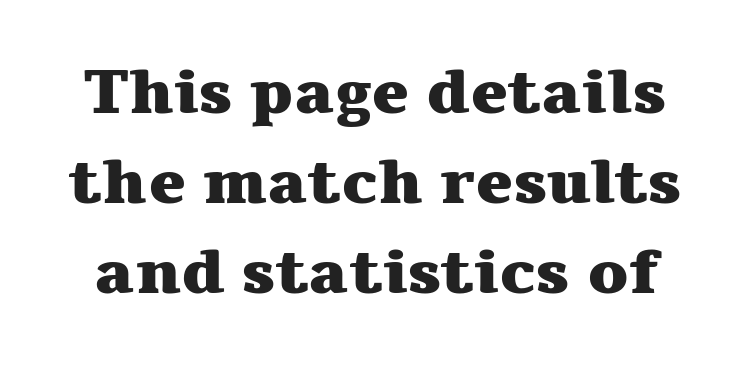
Q: Is the text bold? A: Yes.
Q: Is the text italic (slanted)? A: No, it is upright.
Q: Is the typeface a serif or a sans-serif typeface? A: Serif.
Q: Is the text underlined? A: No.
Q: Is the spacing between letters normal or unusually wide? A: Normal.
Q: Is the spacing between lines tight, normal or loose? A: Normal.
Q: Width (condensed, normal, or wide)? A: Wide.
Q: Stroke contrast? A: Medium.
Q: x-height? A: Medium.
Q: Monospaced? A: No.
